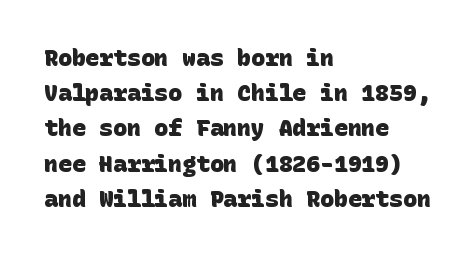
The image shows 23 px bold type; set left-aligned, normal line spacing (1.53x), normal letter spacing, not underlined.
